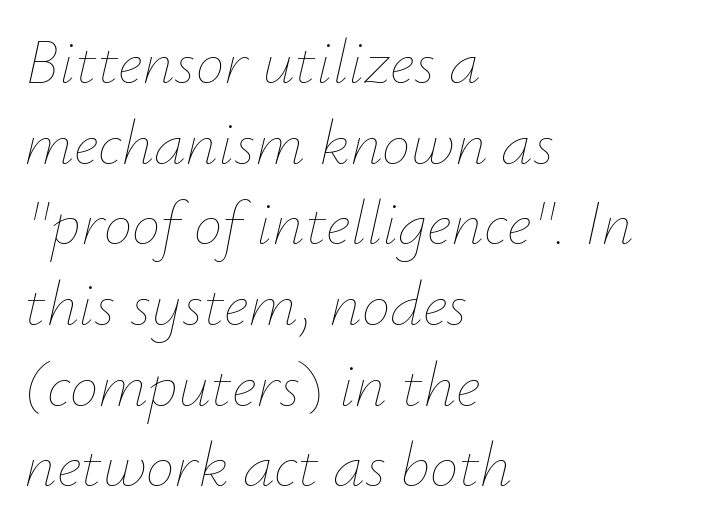
Q: Is the text bold? A: No.
Q: Is the text italic (slanted)? A: Yes, it leans right by about 12 degrees.
Q: Is the text underlined? A: No.
Q: How is the paragraph aligned? A: Left-aligned.
Q: Is the spacing between letters normal or unusually wide? A: Normal.
Q: Is the spacing between lines tight, normal or loose? A: Normal.
Q: Width (condensed, normal, or wide)? A: Normal.
Q: Stroke contrast? A: Low.
Q: x-height? A: Small.
Q: Monospaced? A: No.
